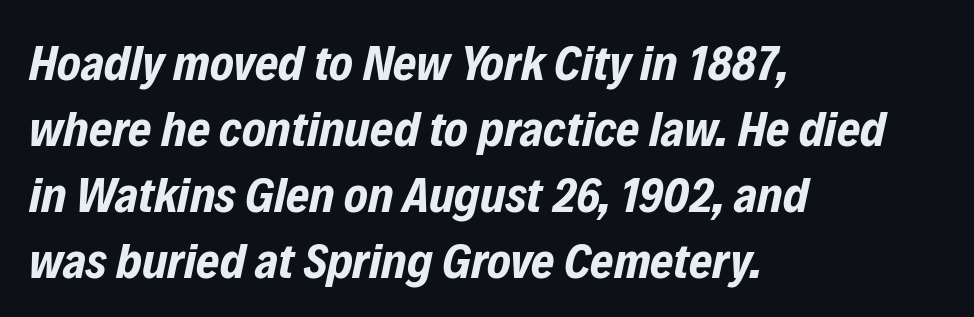
You could call the tracking neutral — neither tight nor loose. This sample uses an oblique cut, with every glyph tilted off the vertical. The baseline area is clear. Interline gaps are of average width in this sample.
